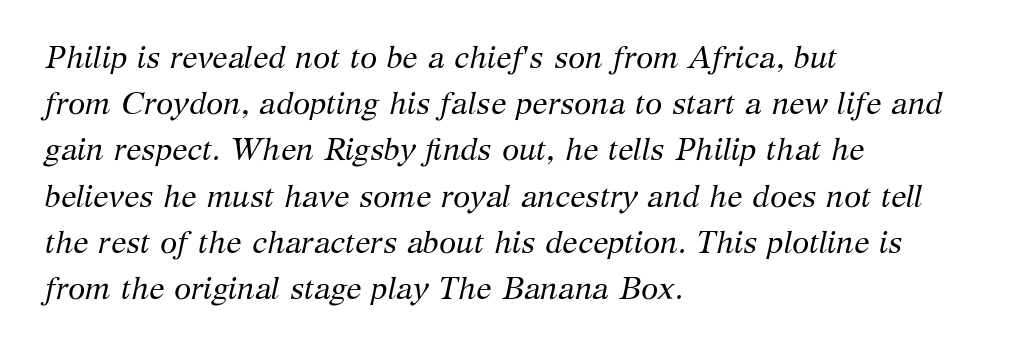
Q: Is the text bold? A: No.
Q: Is the text italic (slanted)? A: Yes, it leans right by about 12 degrees.
Q: Is the typeface a serif or a sans-serif typeface? A: Serif.
Q: Is the text underlined? A: No.
Q: How is the paragraph aligned? A: Left-aligned.
Q: Is the spacing between letters normal or unusually wide? A: Normal.
Q: Is the spacing between lines tight, normal or loose? A: Normal.
Q: Width (condensed, normal, or wide)? A: Normal.
Q: Stroke contrast? A: Medium.
Q: x-height? A: Medium.
Q: Monospaced? A: No.
